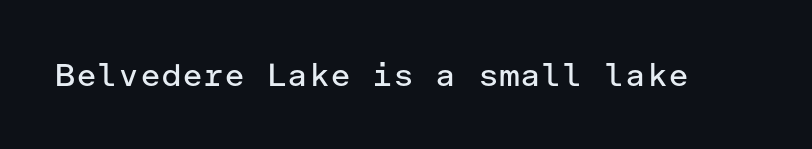
{"serif": "no", "italic": "no", "bold": "no", "weight": "regular", "width": "normal", "stroke_contrast": "low", "x_height": "medium", "underline": "no", "letter_spacing": "normal", "letter_spacing_em": 0.0, "glyph_px": 32}
